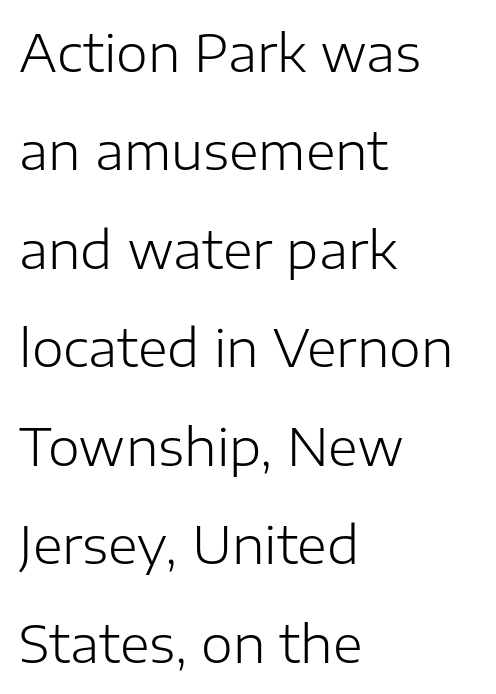
{"serif": "no", "italic": "no", "bold": "no", "weight": "light", "width": "normal", "stroke_contrast": "low", "x_height": "medium", "monospaced": "no", "underline": "no", "align": "left", "line_spacing": "loose", "line_spacing_ratio": 1.93, "letter_spacing": "normal", "letter_spacing_em": 0.0, "glyph_px": 51}
